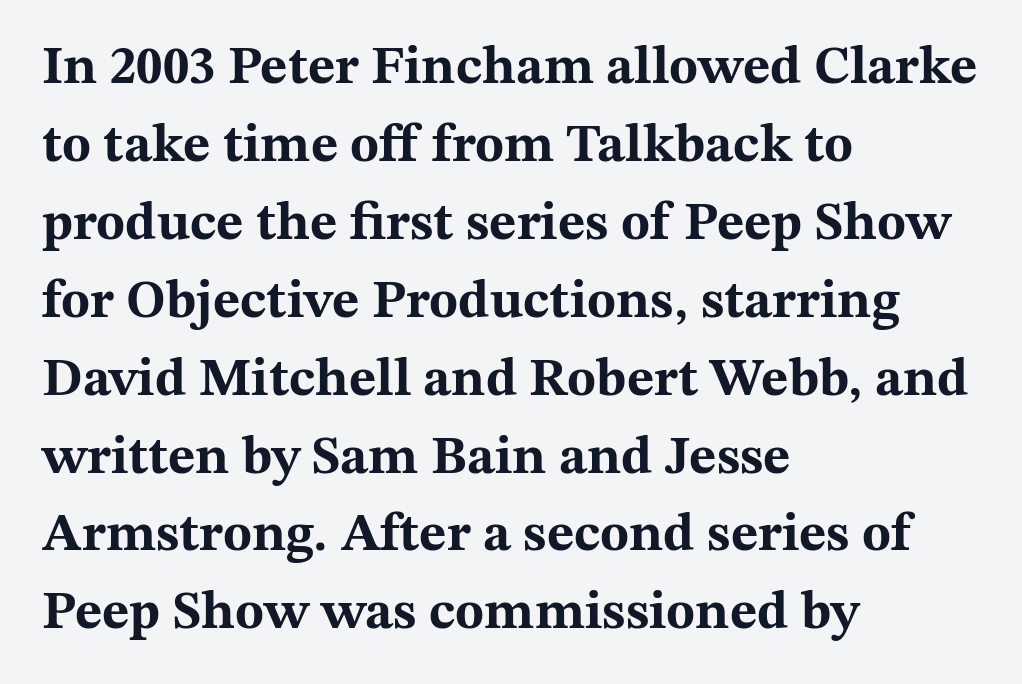
No extra tracking has been applied to these lines. A full-strength bold gives these letters their thick strokes. Left-aligned paragraph, ragged on the right. The text was rendered using a seriffed face with decorative stroke endings. Leading matches the norm, producing a regular column. The letters advance in unequal steps, a hallmark of proportional type.
